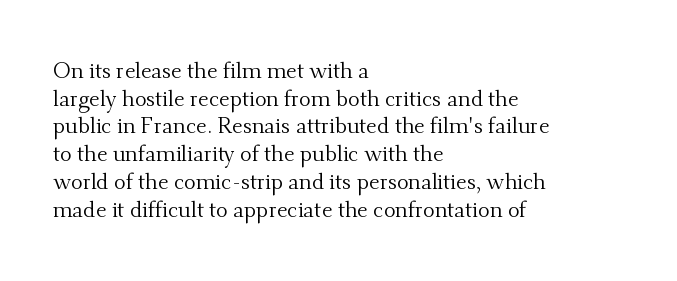
The typeface has the unassuming heft of standard copy or less. Vertical strokes here are truly vertical. A clean baseline with only descenders dipping below it. Default kerning and tracking; the words read as compact shapes.
